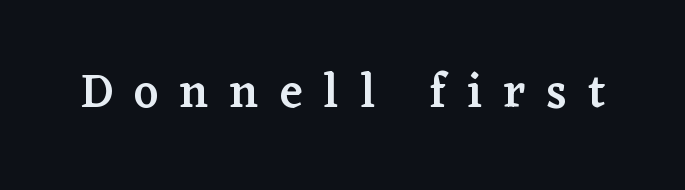
Q: Is the text bold? A: Semi-bold.
Q: Is the text italic (slanted)? A: No, it is upright.
Q: Is the typeface a serif or a sans-serif typeface? A: Serif.
Q: Is the text underlined? A: No.
Q: Is the spacing between letters normal or unusually wide? A: Unusually wide.
Q: Width (condensed, normal, or wide)? A: Normal.
Q: Stroke contrast? A: Low.
Q: x-height? A: Medium.
Q: Monospaced? A: No.
